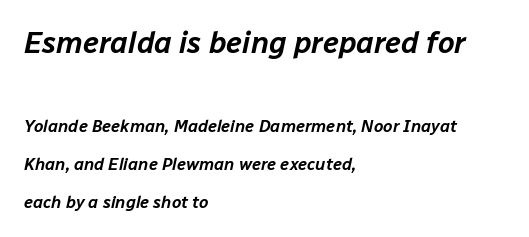
{"italic": "yes", "lean": "right", "slant_degrees": 12, "width": "normal", "stroke_contrast": "low", "x_height": "medium", "monospaced": "no", "underline": "no", "align": "left", "line_spacing": "loose", "line_spacing_ratio": 2.23, "letter_spacing": "normal", "letter_spacing_em": 0.0, "larger_block": "first", "size_ratio": 1.76, "glyph_px": 30}
